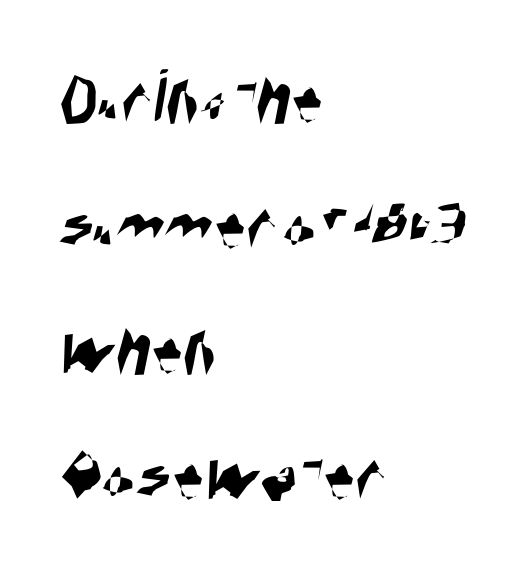
Q: Is the typeface a serif or a sans-serif typeface? A: Sans-serif.
Q: Is the text underlined? A: No.
Q: How is the paragraph aligned? A: Left-aligned.
Q: Is the spacing between letters normal or unusually wide? A: Normal.
Q: Is the spacing between lines tight, normal or loose? A: Normal.
Q: Width (condensed, normal, or wide)? A: Condensed.
Q: Stroke contrast? A: High.
Q: x-height? A: Large.
Q: Monospaced? A: No.
